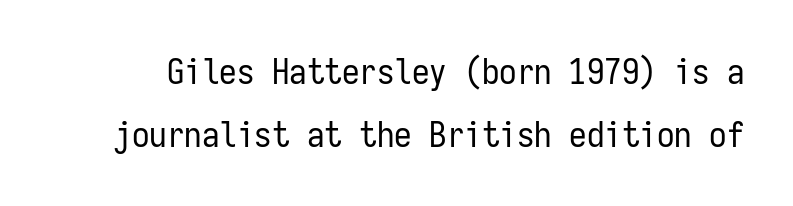
{"serif": "no", "italic": "no", "bold": "no", "weight": "regular", "width": "condensed", "stroke_contrast": "low", "x_height": "medium", "monospaced": "yes", "underline": "no", "line_spacing_ratio": 1.79, "letter_spacing": "normal", "letter_spacing_em": 0.0, "glyph_px": 35}
